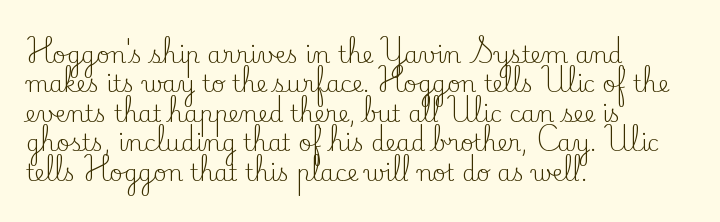
Q: Is the text bold? A: No.
Q: Is the text italic (slanted)? A: No, it is upright.
Q: Is the text underlined? A: No.
Q: How is the paragraph aligned? A: Left-aligned.
Q: Is the spacing between letters normal or unusually wide? A: Normal.
Q: Is the spacing between lines tight, normal or loose? A: Normal.
